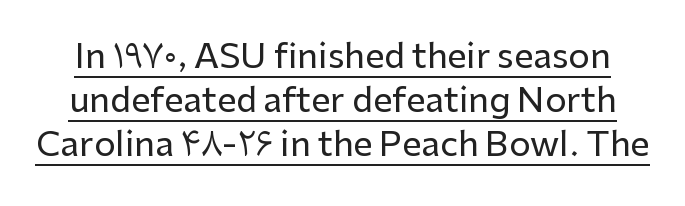
Q: Is the text italic (slanted)? A: No, it is upright.
Q: Is the typeface a serif or a sans-serif typeface? A: Sans-serif.
Q: Is the text underlined? A: Yes.
Q: Is the spacing between letters normal or unusually wide? A: Normal.
Q: Is the spacing between lines tight, normal or loose? A: Normal.
Q: Width (condensed, normal, or wide)? A: Normal.
Q: Stroke contrast? A: Low.
Q: x-height? A: Medium.
Q: Monospaced? A: No.
